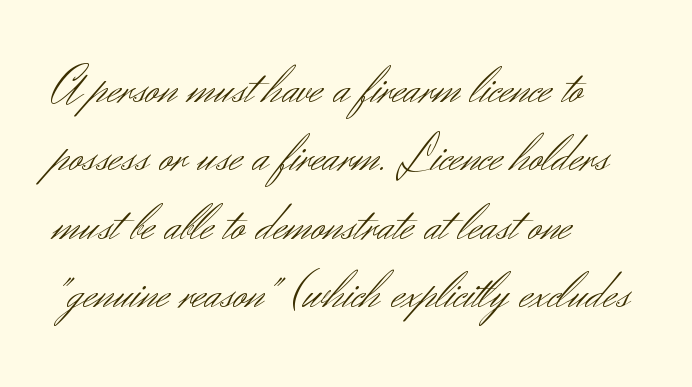
How are the letters spaced? Ordinarily, with no added tracking. No feet cap the strokes, marking this as sans-serif type. Where is the straight margin? On the left. Descenders are the only things crossing below the line. The weight tops out at a normal text grade.
